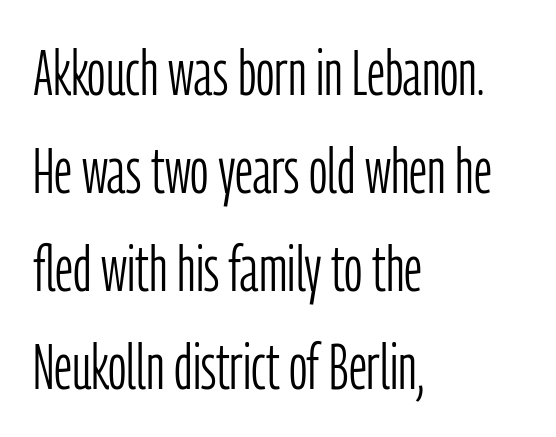
The image shows 64 px light, condensed sans-serif type, upright; set left-aligned, normal line spacing (1.53x), normal letter spacing, not underlined; low stroke contrast and a medium x-height.
